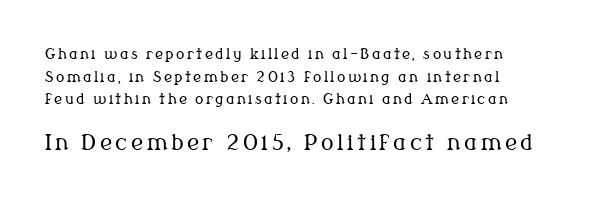
Q: Is the text bold? A: No.
Q: Is the text italic (slanted)? A: No, it is upright.
Q: Is the text underlined? A: No.
Q: Is the spacing between lines tight, normal or loose? A: Normal.
Q: Which block of text is set in a larger size, the first (top) or the second (bottom)? A: The second (bottom) one.
